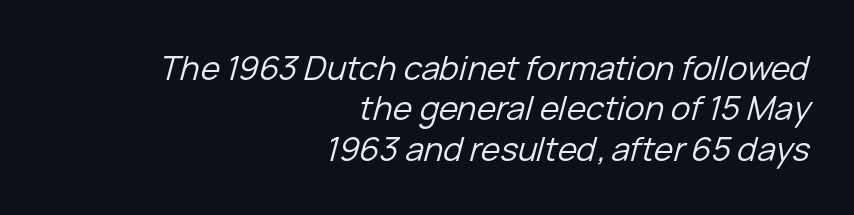
Do the characters align in a grid? No, the font is proportional. Tall strokes in this sample are angled rather than plumb. The face used here is rendered with its standard letterfit. A quiet, ordinary-to-light weight characterises the typeface. Typeset ragged left — the right edge is the straight one. Check under the words: just untouched page.
